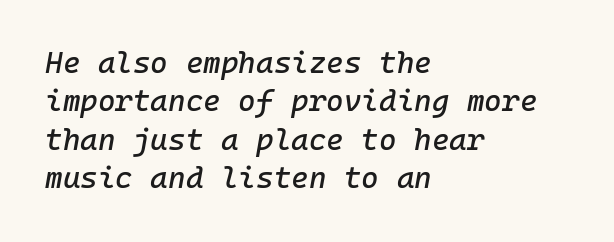
Q: Is the text italic (slanted)? A: Yes, it leans right by about 10 degrees.
Q: Is the text underlined? A: No.
Q: How is the paragraph aligned? A: Left-aligned.
Q: Is the spacing between letters normal or unusually wide? A: Normal.
Q: Is the spacing between lines tight, normal or loose? A: Normal.
Q: Width (condensed, normal, or wide)? A: Normal.
Q: Stroke contrast? A: Low.
Q: x-height? A: Medium.
Q: Monospaced? A: Yes.
